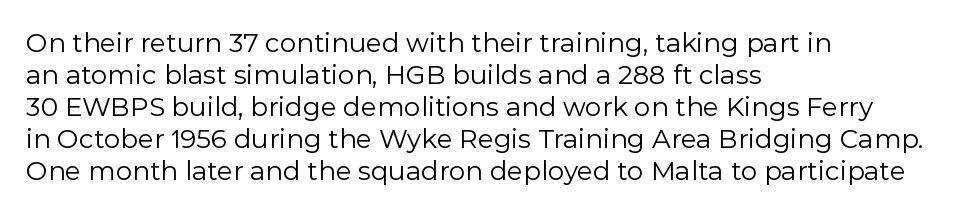
The image shows 26 px text type, upright; set left-aligned, line spacing 1.23x, normal letter spacing, not underlined.
